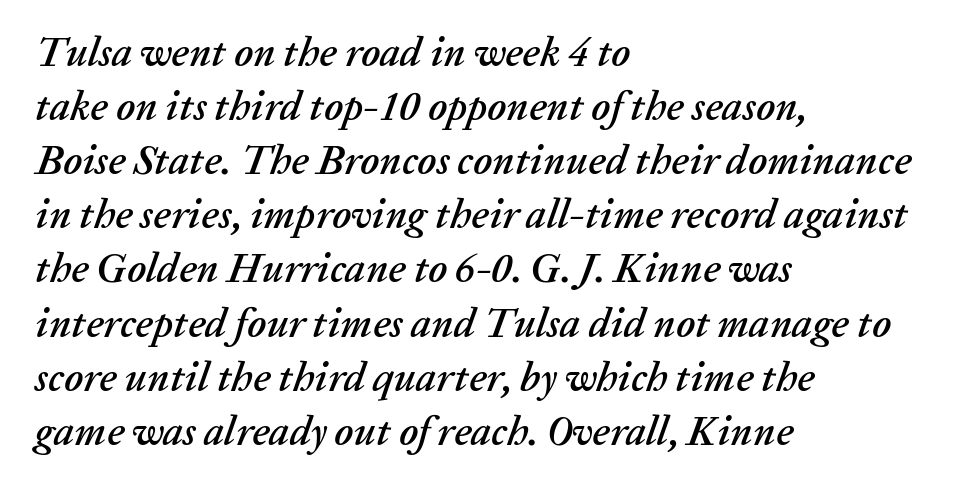
Q: Is the text italic (slanted)? A: Yes, it leans right by about 20 degrees.
Q: Is the text underlined? A: No.
Q: How is the paragraph aligned? A: Left-aligned.
Q: Is the spacing between letters normal or unusually wide? A: Normal.
Q: Is the spacing between lines tight, normal or loose? A: Normal.
Q: Width (condensed, normal, or wide)? A: Normal.
Q: Stroke contrast? A: Low.
Q: x-height? A: Medium.
Q: Monospaced? A: No.
